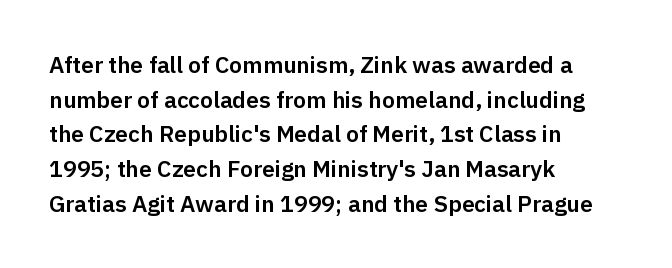
Q: Is the text italic (slanted)? A: No, it is upright.
Q: Is the text underlined? A: No.
Q: How is the paragraph aligned? A: Left-aligned.
Q: Is the spacing between letters normal or unusually wide? A: Normal.
Q: Is the spacing between lines tight, normal or loose? A: Normal.
